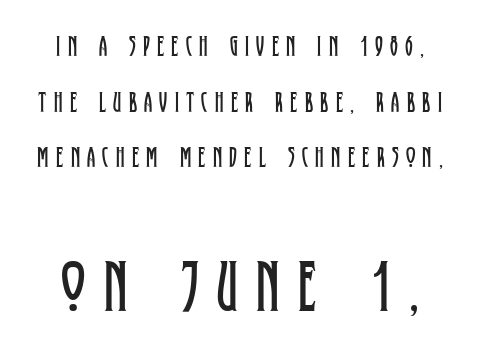
{"serif": "yes", "italic": "no", "bold": "no", "weight": "regular", "width": "condensed", "stroke_contrast": "low", "x_height": "large", "monospaced": "no", "underline": "no", "line_spacing": "loose", "line_spacing_ratio": 1.92, "letter_spacing": "wide", "letter_spacing_em": 0.25, "larger_block": "second", "size_ratio": 2.52, "glyph_px": 73}
